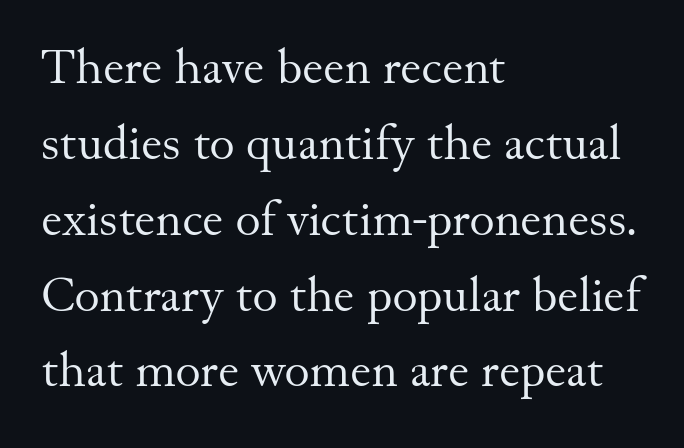
The image shows 48 px regular-weight serif type, upright; set left-aligned, normal line spacing (1.58x), normal letter spacing, not underlined; medium stroke contrast and a small x-height.
